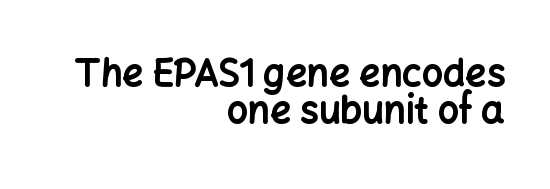
The image shows 37 px bold sans-serif type, upright; set right-aligned, tight line spacing (1.0x), normal letter spacing, not underlined; low stroke contrast and a medium x-height.
